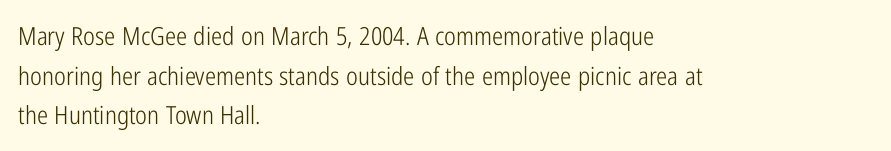
No italicization has been applied; the sample stays upright. Which margin do the lines hug? The left one — the right edge is uneven. Interline gaps are of average width in this sample. Descender tails drop into unmarked territory.
